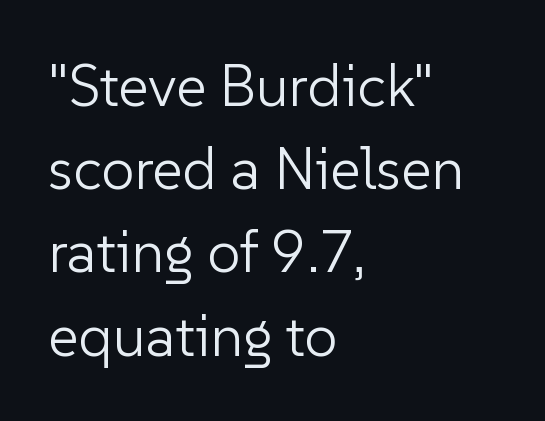
This sample uses an upright cut, with every glyph sitting square on the baseline. Observe the ordinary spacing: letters are neighbours, not strangers. The line-height multiplier appears to be the usual default. Here the designer chose a conventional face with non-uniform glyph widths. The rag falls on the right side of this text block. Words float on clear page, feet unadorned.
